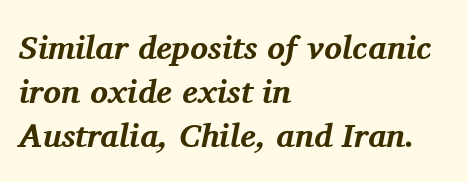
A typesetter would call this zero additional tracking. This is heavy type, rendered in bold. You can tell it's italic because the verticals aren't actually vertical. Small tapered or slab feet sit at the stroke ends, so this counts as serif. The ragged edge is on the right, which tells us the setting is flush left.
